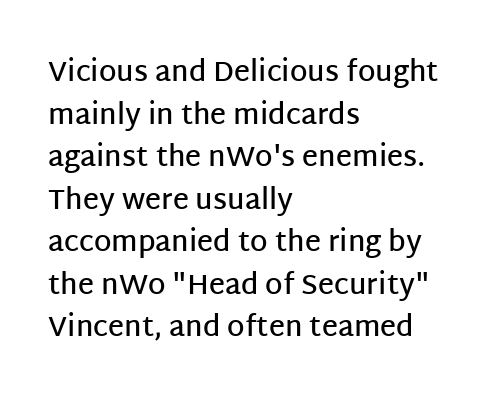
Q: Is the text bold? A: Semi-bold.
Q: Is the text italic (slanted)? A: No, it is upright.
Q: Is the typeface a serif or a sans-serif typeface? A: Sans-serif.
Q: Is the text underlined? A: No.
Q: How is the paragraph aligned? A: Left-aligned.
Q: Is the spacing between letters normal or unusually wide? A: Normal.
Q: Is the spacing between lines tight, normal or loose? A: Normal.
Q: Width (condensed, normal, or wide)? A: Normal.
Q: Stroke contrast? A: Low.
Q: x-height? A: Large.
Q: Monospaced? A: No.
